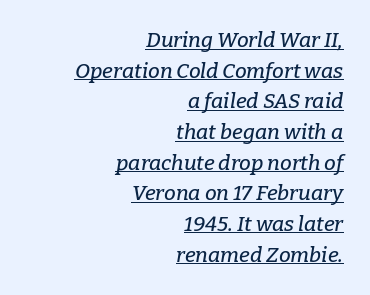
Q: Is the text italic (slanted)? A: Yes, it leans right by about 9 degrees.
Q: Is the text underlined? A: Yes.
Q: How is the paragraph aligned? A: Right-aligned.
Q: Is the spacing between letters normal or unusually wide? A: Normal.
Q: Is the spacing between lines tight, normal or loose? A: Normal.
